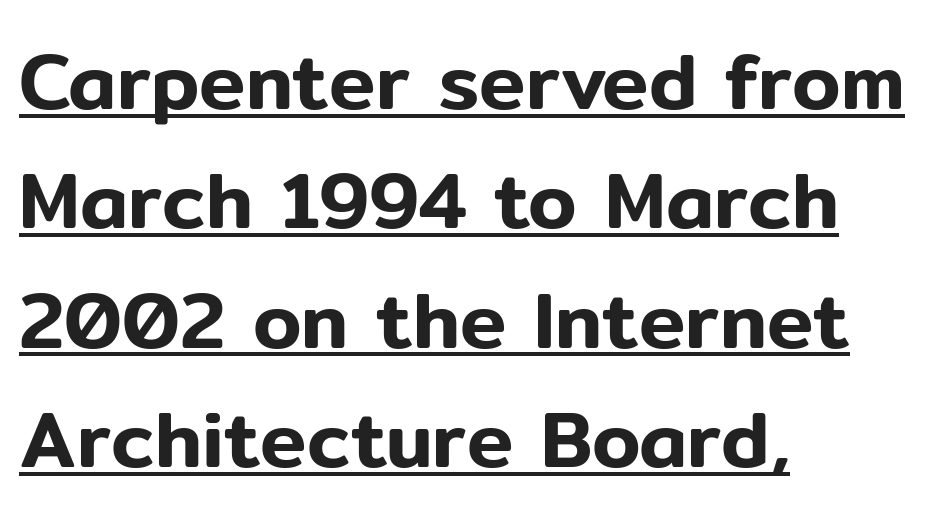
Q: Is the text italic (slanted)? A: No, it is upright.
Q: Is the typeface a serif or a sans-serif typeface? A: Sans-serif.
Q: Is the text underlined? A: Yes.
Q: How is the paragraph aligned? A: Left-aligned.
Q: Is the spacing between letters normal or unusually wide? A: Normal.
Q: Is the spacing between lines tight, normal or loose? A: Normal.
Q: Width (condensed, normal, or wide)? A: Normal.
Q: Stroke contrast? A: Low.
Q: x-height? A: Medium.
Q: Monospaced? A: No.
